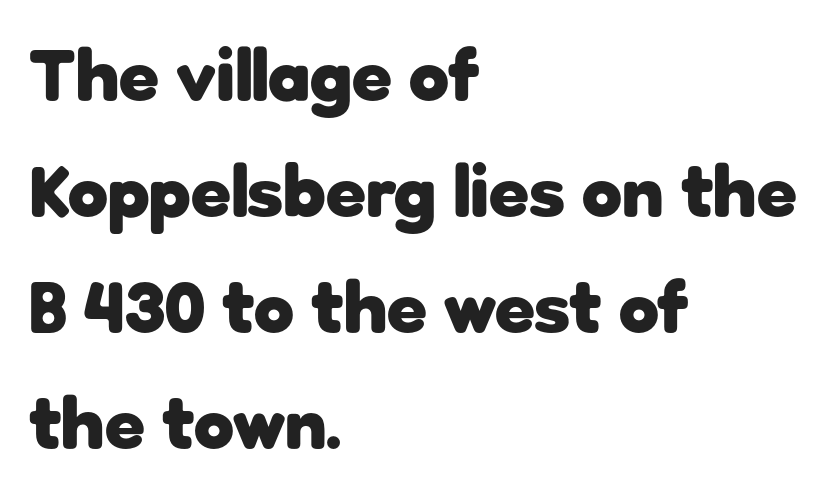
{"serif": "no", "italic": "no", "bold": "yes", "weight": "heavy", "width": "normal", "stroke_contrast": "low", "x_height": "medium", "monospaced": "no", "underline": "no", "align": "left", "line_spacing": "normal", "line_spacing_ratio": 1.59, "letter_spacing": "normal", "letter_spacing_em": 0.0, "glyph_px": 73}
